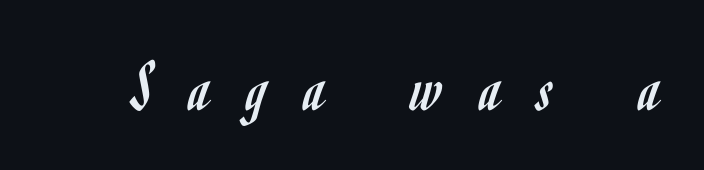
Q: Is the text bold? A: No.
Q: Is the text italic (slanted)? A: Yes.
Q: Is the typeface a serif or a sans-serif typeface? A: Sans-serif.
Q: Is the text underlined? A: No.
Q: Is the spacing between letters normal or unusually wide? A: Unusually wide.
Q: Width (condensed, normal, or wide)? A: Condensed.
Q: Stroke contrast? A: Low.
Q: x-height? A: Small.
Q: Monospaced? A: No.
